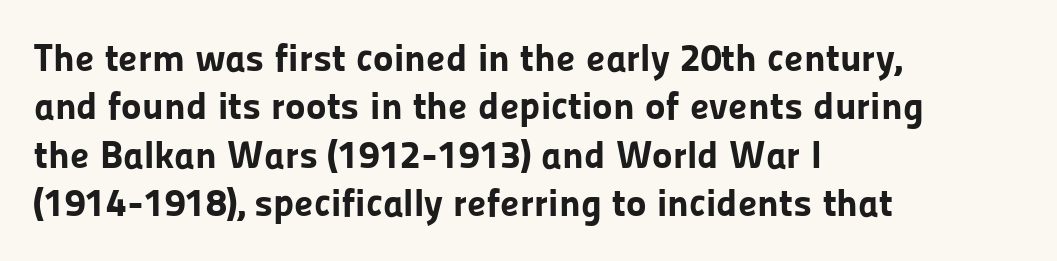
The image shows 39 px bold sans-serif type, upright; set left-aligned, line spacing 1.24x, normal letter spacing, not underlined; low stroke contrast and a medium x-height.
